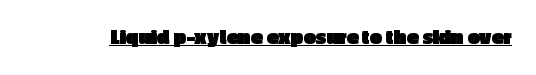
The image shows 22 px bold type, upright; set normal letter spacing, underlined.
